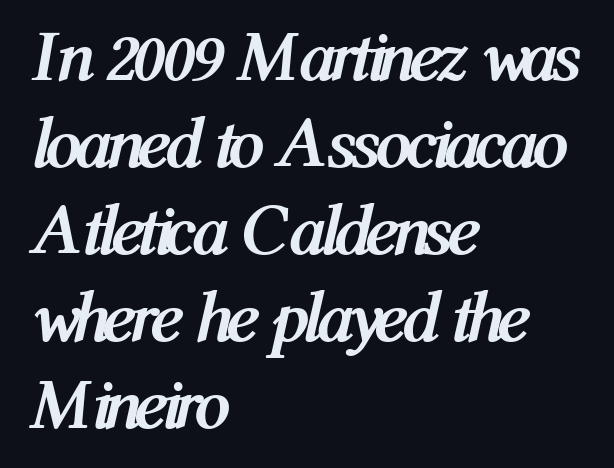
Q: Is the text bold? A: Yes.
Q: Is the text italic (slanted)? A: Yes, it leans right by about 12 degrees.
Q: Is the text underlined? A: No.
Q: How is the paragraph aligned? A: Left-aligned.
Q: Is the spacing between letters normal or unusually wide? A: Normal.
Q: Width (condensed, normal, or wide)? A: Condensed.
Q: Stroke contrast? A: Medium.
Q: x-height? A: Medium.
Q: Monospaced? A: No.
